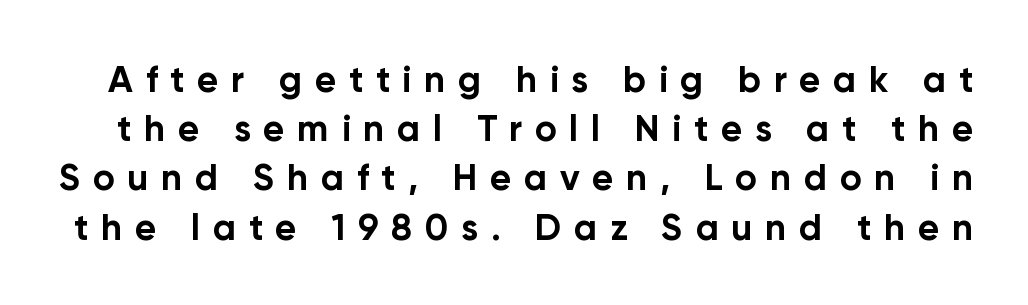
{"serif": "no", "italic": "no", "bold": "yes", "weight": "bold", "width": "normal", "stroke_contrast": "low", "x_height": "medium", "monospaced": "no", "underline": "no", "line_spacing": "normal", "line_spacing_ratio": 1.33, "letter_spacing": "wide", "letter_spacing_em": 0.34, "glyph_px": 37}
